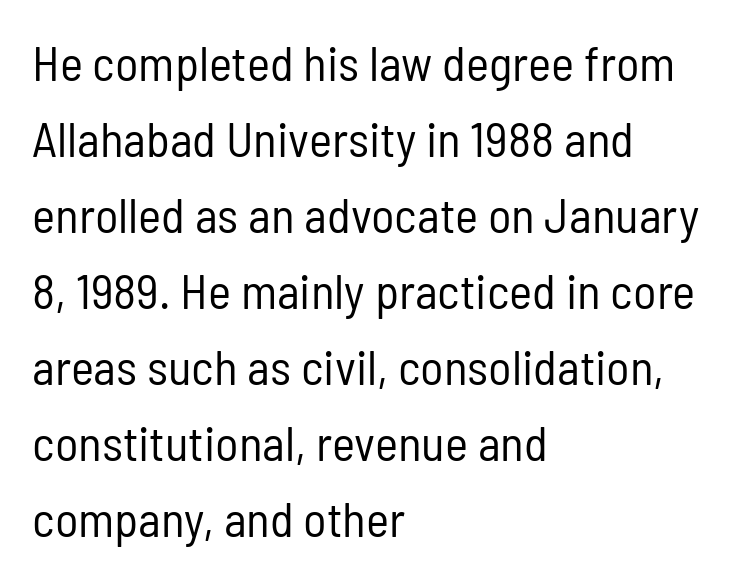
You could call the tracking neutral — neither tight nor loose. Serif or sans? Sans — the stroke terminals are bare. The weight would be labelled regular, book, light, or lighter still. Clear beneath every line of the passage.
